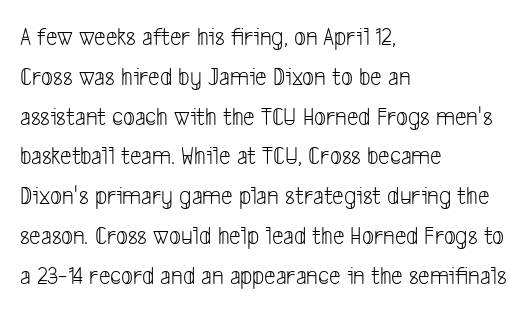
The image shows 26 px text type; set left-aligned, normal line spacing (1.53x), normal letter spacing, not underlined.
